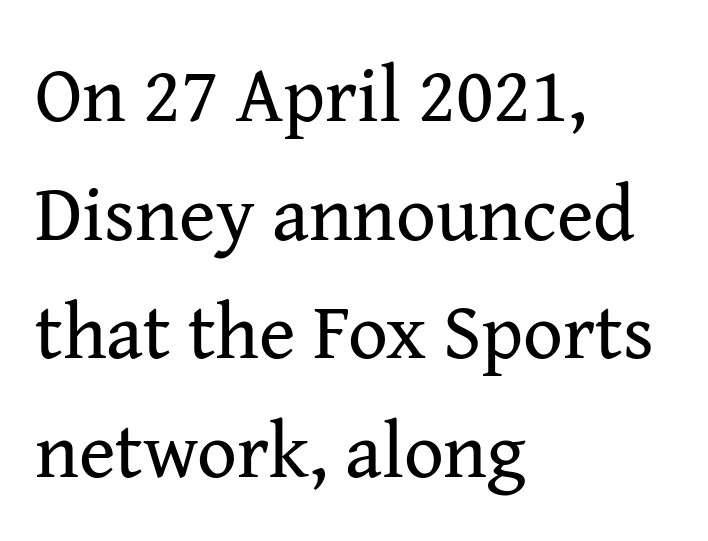
{"serif": "yes", "italic": "no", "bold": "no", "weight": "regular", "width": "normal", "stroke_contrast": "medium", "x_height": "medium", "monospaced": "no", "underline": "no", "align": "left", "line_spacing": "normal", "line_spacing_ratio": 1.52, "letter_spacing": "normal", "letter_spacing_em": 0.0, "glyph_px": 78}
